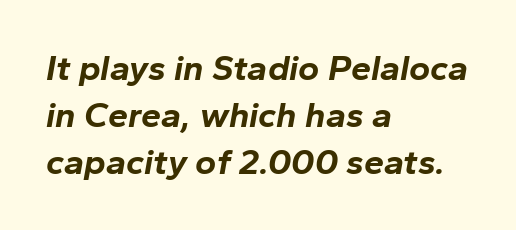
The image shows 36 px bold type, italic (leaning right); set left-aligned, normal line spacing (1.3x), normal letter spacing, not underlined; low stroke contrast and a medium x-height.
